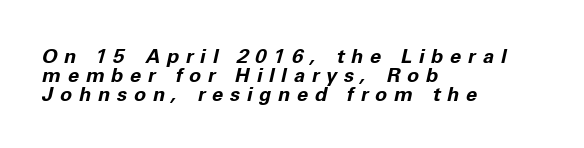
{"italic": "yes", "lean": "right", "slant_degrees": 11, "bold": "yes", "underline": "no", "align": "left", "line_spacing": "tight", "line_spacing_ratio": 0.95, "letter_spacing": "wide", "letter_spacing_em": 0.34, "glyph_px": 20}
